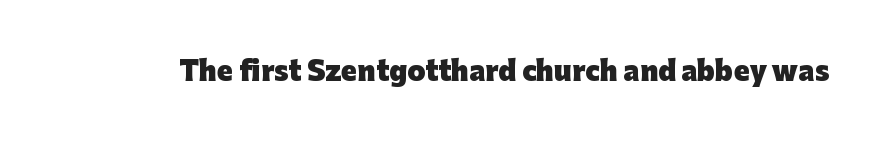
The image shows 26 px bold type, upright; set normal letter spacing, not underlined.
